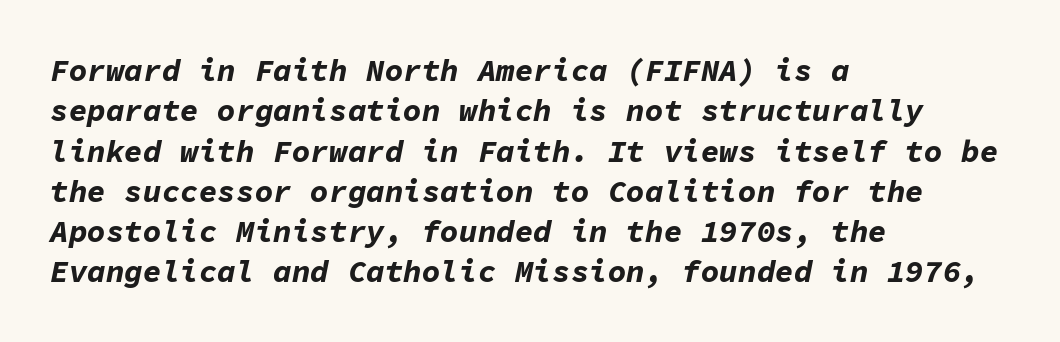
Heavy, bold letterforms. Looks like terminal output: every glyph gets an equal slot. The glyphs are unaccompanied by any horizontal stroke below them. The face used here has a pronounced slope to its letters. If you drew a ruler down the left edge, every line would touch it.
